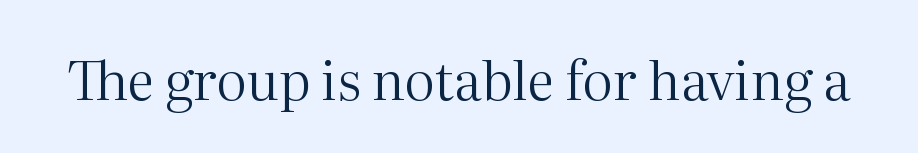
Ink coverage per letter is moderate at most. In terms of posture, this sample is upright. What kind of face is this? One with serifs. Quick note: underline off.
